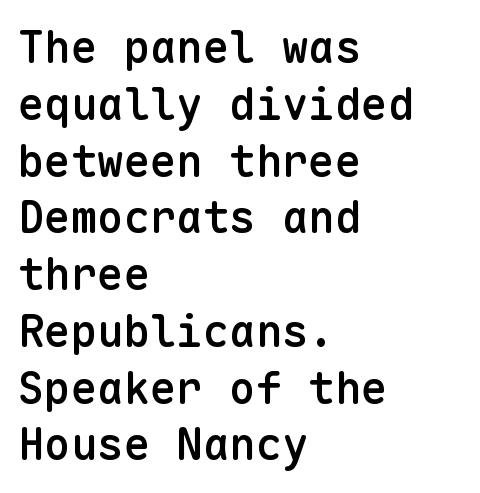
A typesetter would call this monospace, since all characters share one set width. No word sits above an underline. Italic? Not at all — the glyphs are vertical. Summary of vertical rhythm: regular, with standard interline spacing. Short note: letters normally spaced. Horizontal alignment here is leftward, the default for most running prose.
